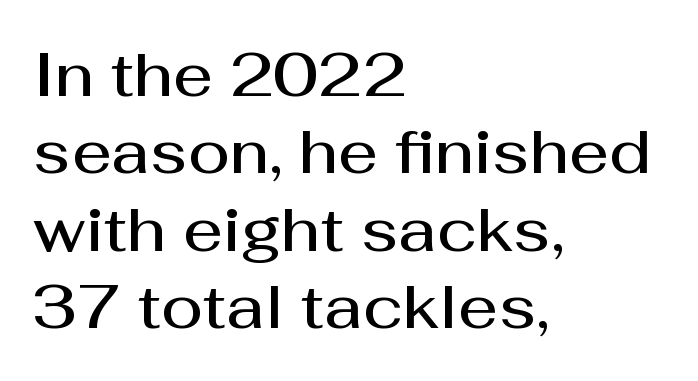
The image shows 62 px semibold sans-serif type, upright; set left-aligned, normal line spacing (1.25x), normal letter spacing, not underlined; medium stroke contrast and a medium x-height.
